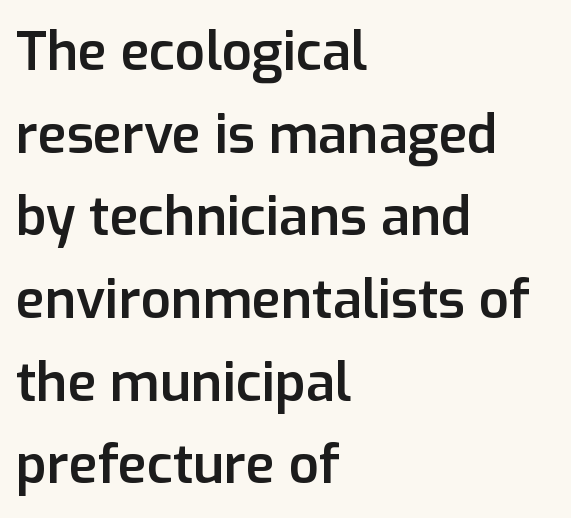
Q: Is the text bold? A: Semi-bold.
Q: Is the text italic (slanted)? A: No, it is upright.
Q: Is the typeface a serif or a sans-serif typeface? A: Sans-serif.
Q: Is the text underlined? A: No.
Q: How is the paragraph aligned? A: Left-aligned.
Q: Is the spacing between letters normal or unusually wide? A: Normal.
Q: Is the spacing between lines tight, normal or loose? A: Normal.
Q: Width (condensed, normal, or wide)? A: Normal.
Q: Stroke contrast? A: Low.
Q: x-height? A: Medium.
Q: Monospaced? A: No.
